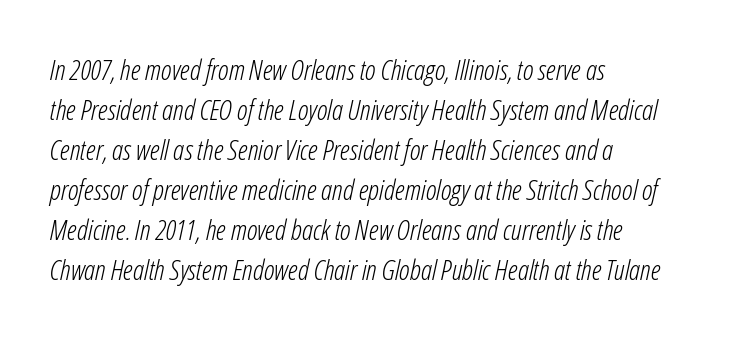
The image shows 28 px light, condensed type, italic (leaning right); set left-aligned, normal line spacing (1.43x), normal letter spacing, not underlined; low stroke contrast and a medium x-height.
